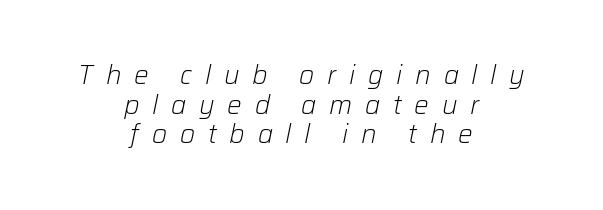
The image shows 26 px text type, italic (leaning right); set centered, tight line spacing (1.14x), unusually wide letter spacing (+0.49 em), not underlined.
